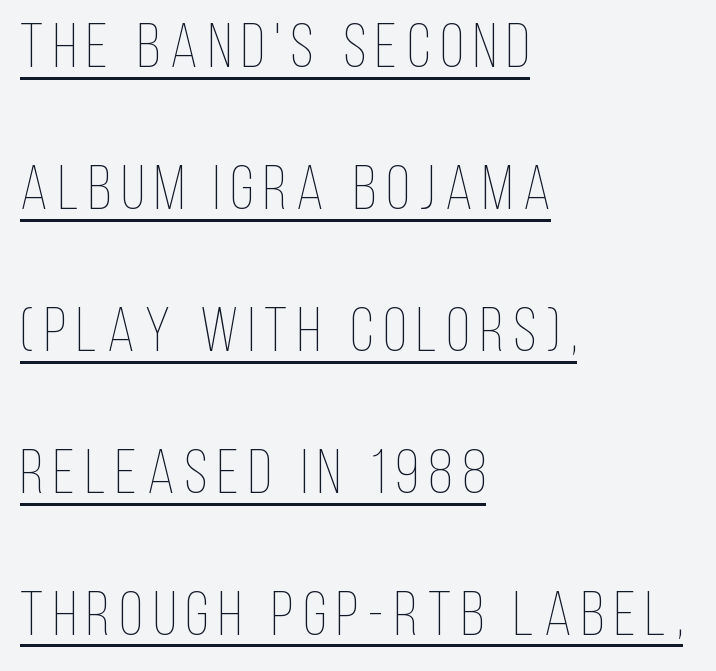
The image shows 62 px thin, condensed type, upright; set left-aligned, loose line spacing (2.29x), underlined; low stroke contrast and a large x-height.
